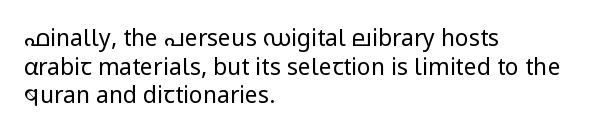
The image shows 23 px text type, upright; set left-aligned, line spacing 1.24x, normal letter spacing, not underlined.
